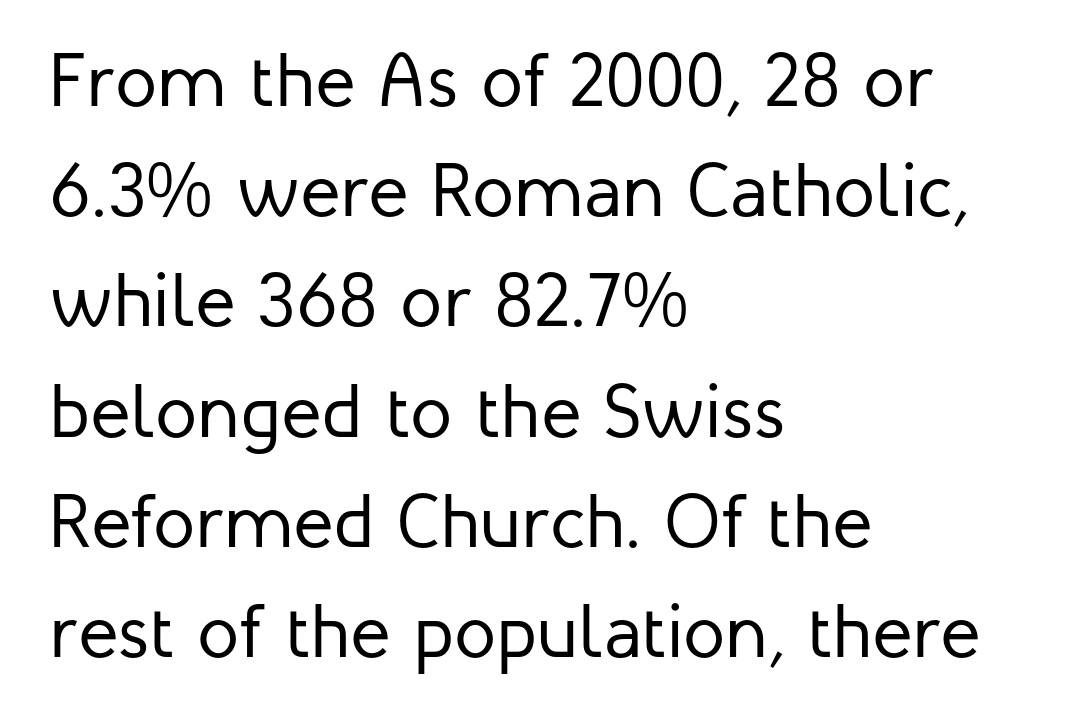
Q: Is the text bold? A: No.
Q: Is the text italic (slanted)? A: No, it is upright.
Q: Is the typeface a serif or a sans-serif typeface? A: Sans-serif.
Q: Is the text underlined? A: No.
Q: How is the paragraph aligned? A: Left-aligned.
Q: Is the spacing between letters normal or unusually wide? A: Normal.
Q: Is the spacing between lines tight, normal or loose? A: Normal.
Q: Width (condensed, normal, or wide)? A: Normal.
Q: Stroke contrast? A: Low.
Q: x-height? A: Medium.
Q: Monospaced? A: No.
